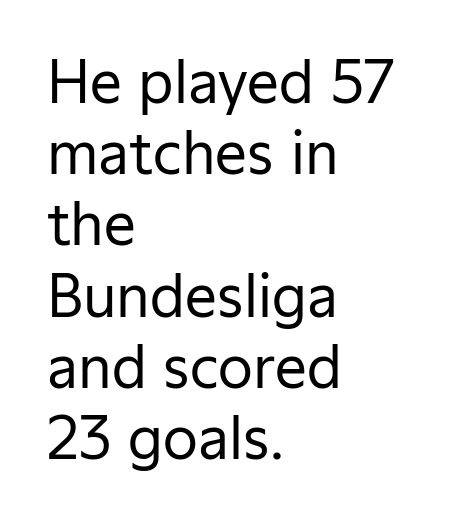
The image shows 57 px regular-weight sans-serif type, upright; set left-aligned, normal line spacing (1.25x), normal letter spacing, not underlined; low stroke contrast and a medium x-height.
